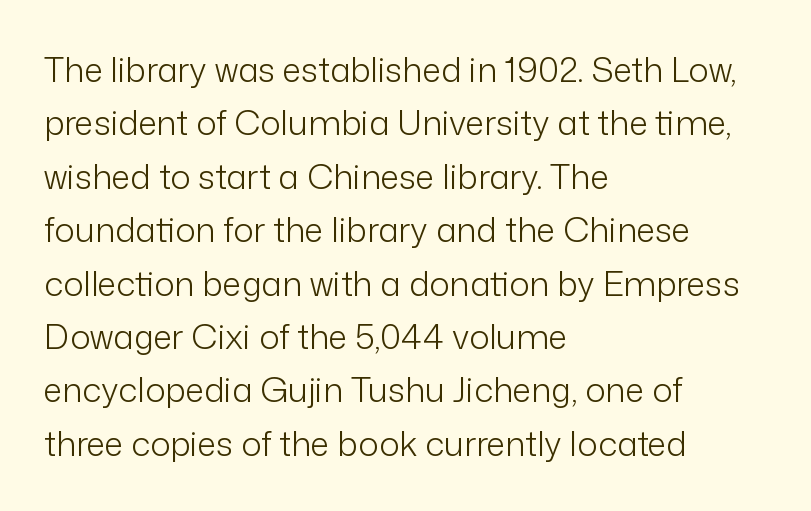
{"serif": "no", "italic": "no", "bold": "no", "weight": "light", "width": "normal", "stroke_contrast": "low", "x_height": "medium", "monospaced": "no", "underline": "no", "align": "left", "line_spacing": "normal", "line_spacing_ratio": 1.57, "letter_spacing": "normal", "letter_spacing_em": 0.0, "glyph_px": 34}
